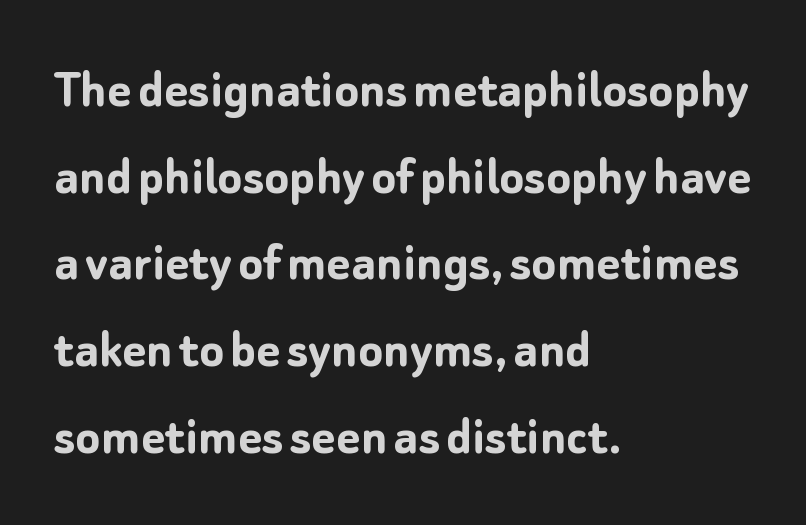
Students, observe: this is what conventionally led text looks like. The foot of each line stays bare and open. Does the lettering tilt? It doesn't — this is upright. Type style note: lacks serifs. Weight: bold. You could not count columns in this text — the font is proportionally spaced.
